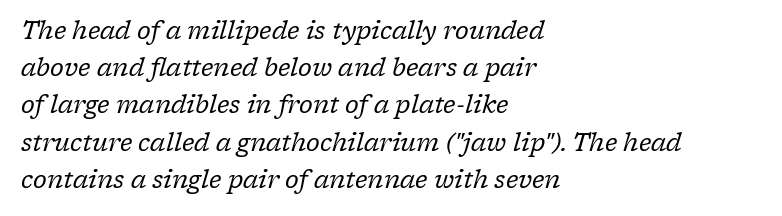
The image shows 24 px text type, italic (leaning right); set left-aligned, normal line spacing (1.55x), normal letter spacing, not underlined.
